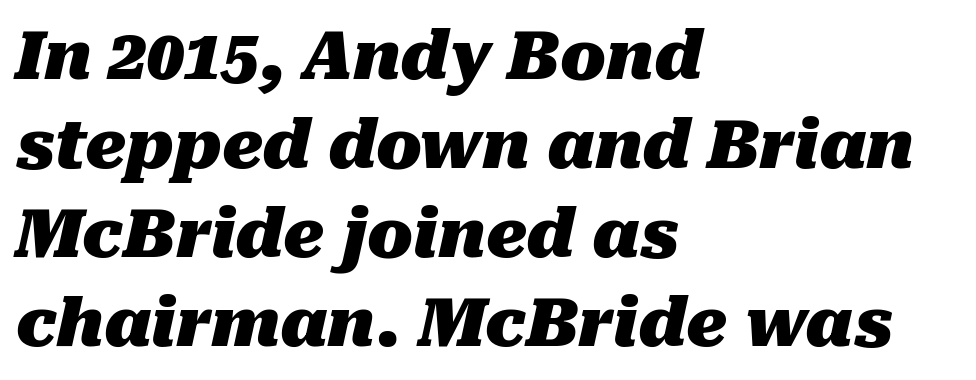
Q: Is the text bold? A: Yes.
Q: Is the text italic (slanted)? A: Yes, it leans right by about 10 degrees.
Q: Is the text underlined? A: No.
Q: How is the paragraph aligned? A: Left-aligned.
Q: Is the spacing between letters normal or unusually wide? A: Normal.
Q: Is the spacing between lines tight, normal or loose? A: Normal.
Q: Width (condensed, normal, or wide)? A: Normal.
Q: Stroke contrast? A: Medium.
Q: x-height? A: Medium.
Q: Monospaced? A: No.
